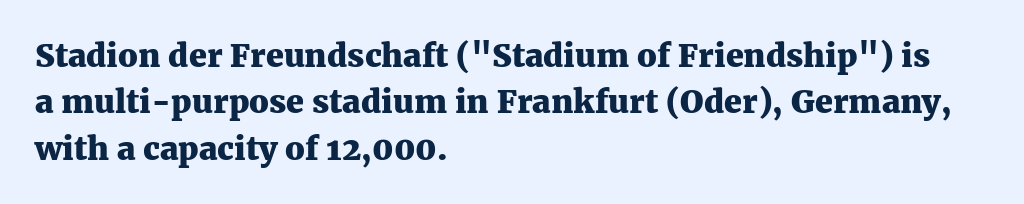
The font is running at its bold setting. Lines of text with bare space underneath. Honestly, the letter spacing is just normal — you wouldn't notice it. A classic flush-left, rag-right setting is used for this passage.
